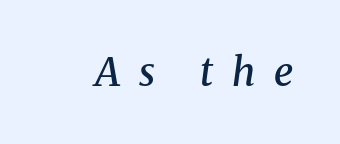
{"serif": "yes", "italic": "yes", "lean": "right", "slant_degrees": 8, "bold": "semi", "weight": "semibold", "width": "normal", "stroke_contrast": "medium", "x_height": "medium", "monospaced": "no", "underline": "no", "letter_spacing": "wide", "letter_spacing_em": 0.48, "glyph_px": 39}
